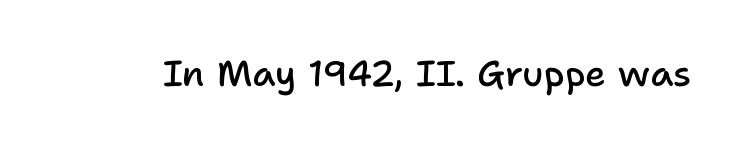
Q: Is the text bold? A: Semi-bold.
Q: Is the text italic (slanted)? A: No, it is upright.
Q: Is the typeface a serif or a sans-serif typeface? A: Sans-serif.
Q: Is the text underlined? A: No.
Q: Is the spacing between letters normal or unusually wide? A: Normal.
Q: Width (condensed, normal, or wide)? A: Normal.
Q: Stroke contrast? A: Low.
Q: x-height? A: Medium.
Q: Monospaced? A: No.
